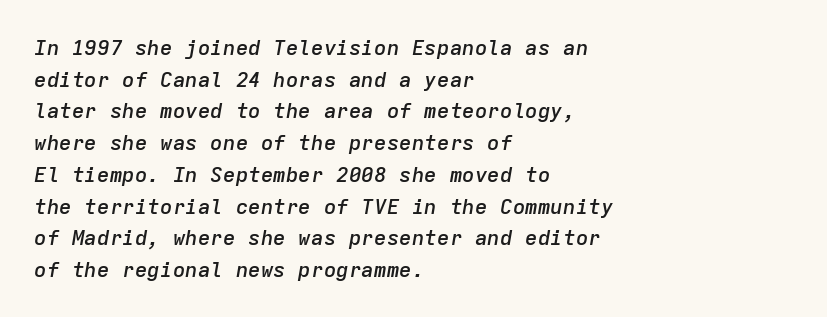
{"italic": "yes", "lean": "right", "slant_degrees": 9, "bold": "semi", "underline": "no", "align": "left", "line_spacing": "normal", "line_spacing_ratio": 1.51, "letter_spacing": "normal", "letter_spacing_em": 0.0, "glyph_px": 21}
